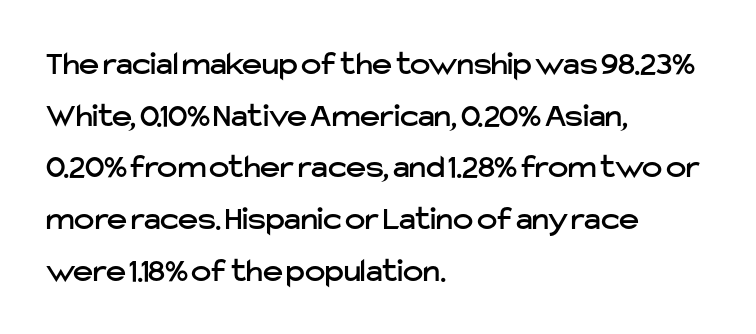
Q: Is the text italic (slanted)? A: No, it is upright.
Q: Is the typeface a serif or a sans-serif typeface? A: Sans-serif.
Q: Is the text underlined? A: No.
Q: How is the paragraph aligned? A: Left-aligned.
Q: Is the spacing between letters normal or unusually wide? A: Normal.
Q: Is the spacing between lines tight, normal or loose? A: Normal.
Q: Width (condensed, normal, or wide)? A: Normal.
Q: Stroke contrast? A: Low.
Q: x-height? A: Medium.
Q: Monospaced? A: No.
